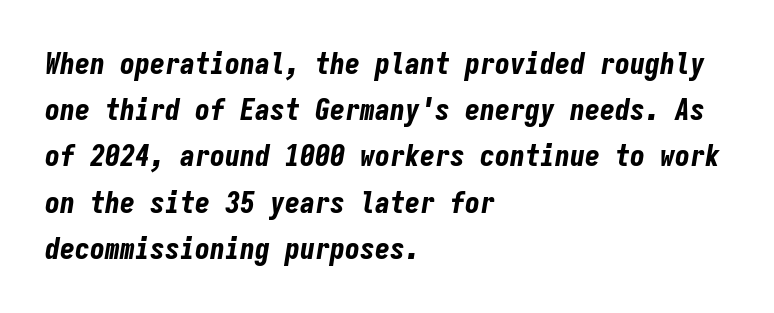
The image shows 30 px bold, condensed type, italic (leaning right), monospaced; set left-aligned, normal line spacing (1.54x), normal letter spacing, not underlined; low stroke contrast and a medium x-height.
